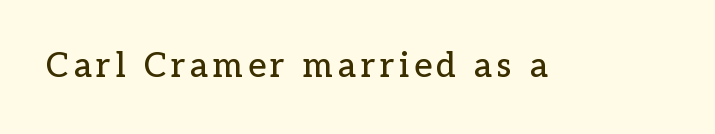
Stroke terminals: seriffed. If you drew a line through each stem, it would be perfectly vertical. Is this a fixed-width face? No — the glyphs have proportional, varying widths. The area under the type is left untouched.
